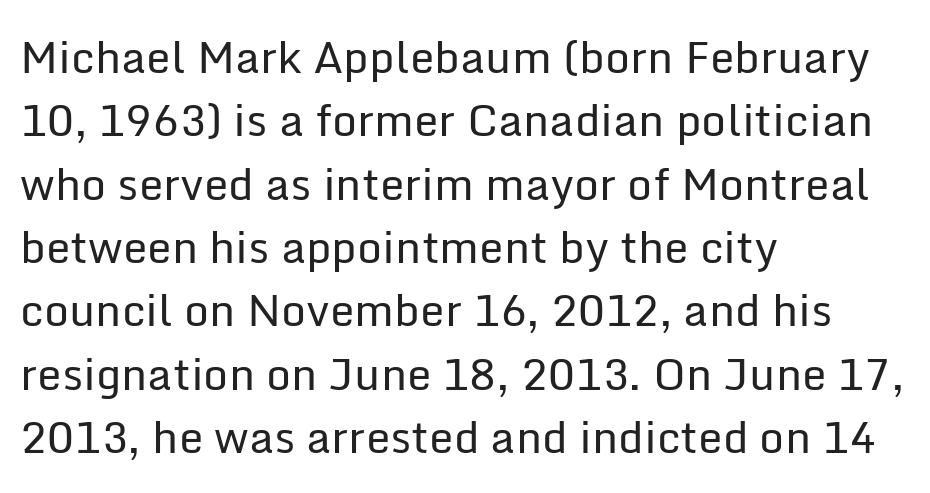
Does extra space separate the letters? No, they use regular spacing. This sample keeps an unexceptional amount of space between lines. The face used here is proportionally spaced, like ordinary book or web type. Short and long lines alike share a common starting point at left. Every character sits straight up, as roman type does. Each stroke keeps to a modest, everyday thickness or less.
